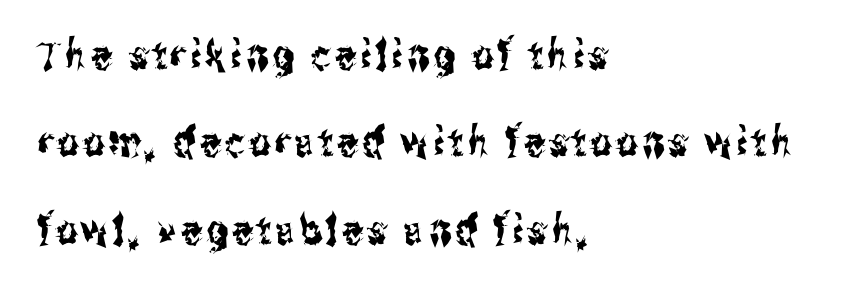
The face used here is proportionally spaced, like ordinary book or web type. Serif or sans? Sans — the stroke terminals are bare. The line-height multiplier appears high, well above default. The ragged edge is on the right, which tells us the setting is flush left. Type without underlining. Italic? Not at all — the glyphs are vertical.
